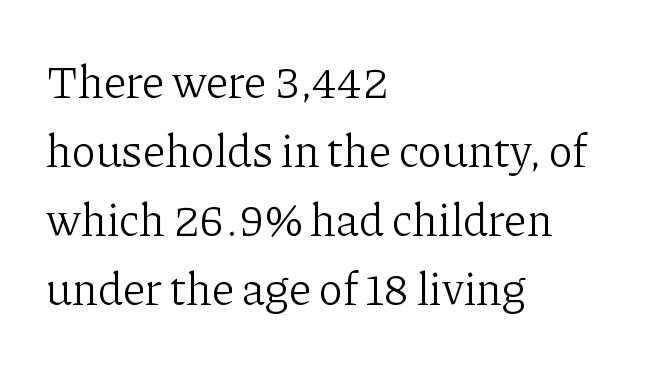
The image shows 46 px light serif type, upright; set left-aligned, normal line spacing (1.5x), normal letter spacing, not underlined; low stroke contrast and a medium x-height.
